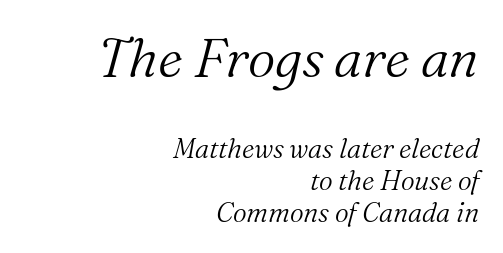
{"serif": "yes", "italic": "yes", "lean": "right", "slant_degrees": 16, "bold": "no", "weight": "light", "width": "normal", "stroke_contrast": "medium", "x_height": "medium", "monospaced": "no", "underline": "no", "align": "right", "line_spacing_ratio": 1.18, "letter_spacing": "normal", "letter_spacing_em": 0.0, "larger_block": "first", "size_ratio": 2.0, "glyph_px": 54}
